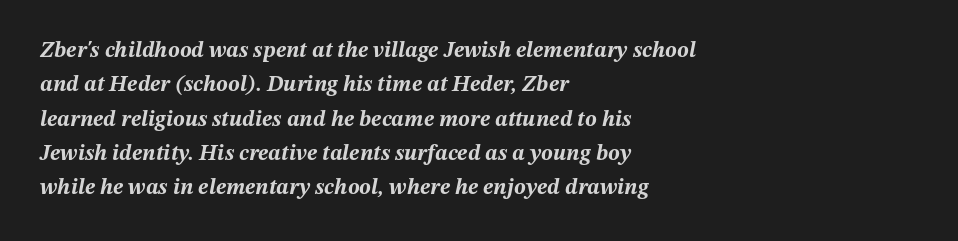
{"italic": "yes", "lean": "right", "slant_degrees": 12, "bold": "yes", "underline": "no", "align": "left", "line_spacing": "normal", "line_spacing_ratio": 1.56, "letter_spacing": "normal", "letter_spacing_em": 0.0, "glyph_px": 22}
